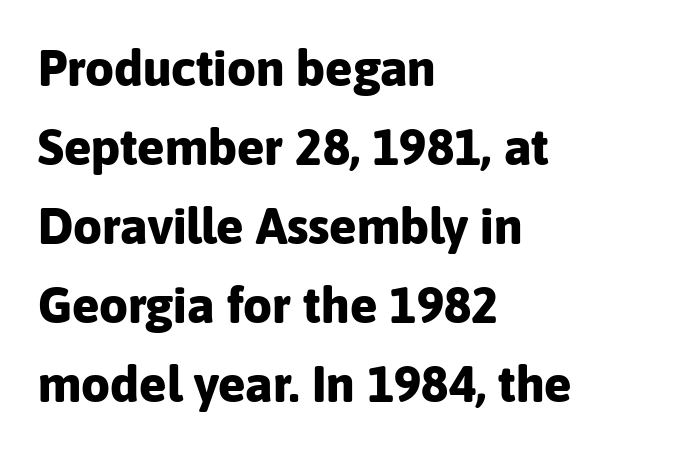
The space directly below the letters is spotless. A sans-serif font was chosen for this passage. Character widths vary here, with narrow letters taking less room than wide ones. Students, observe: this is what conventionally led text looks like. Ordinary non-slanted type is in use.
